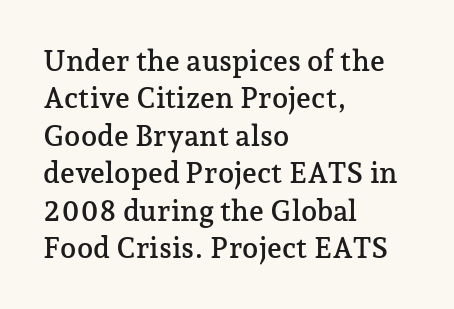
The image shows 29 px serif type, upright; set left-aligned, normal line spacing (1.29x), normal letter spacing, not underlined; low stroke contrast and a medium x-height.
